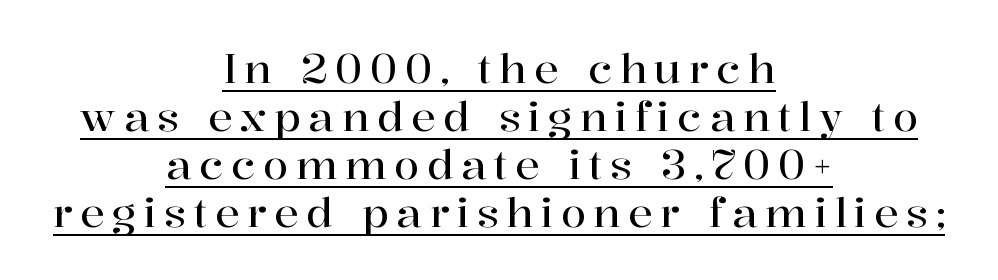
Q: Is the text italic (slanted)? A: No, it is upright.
Q: Is the typeface a serif or a sans-serif typeface? A: Serif.
Q: Is the text underlined? A: Yes.
Q: How is the paragraph aligned? A: Centered.
Q: Width (condensed, normal, or wide)? A: Normal.
Q: Stroke contrast? A: High.
Q: x-height? A: Medium.
Q: Monospaced? A: No.
